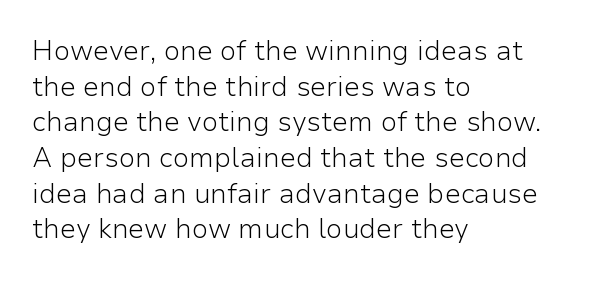
Notice how descenders clear the ascenders below comfortably — that's standard leading. Rule under the text: the space is simply empty. This rendering uses left alignment, leaving the right contour irregular. The type sits square on the baseline with zero lean. The font sits on the lighter half of the weight spectrum, regular included. The gaps between neighbouring characters are ordinary and unremarkable.
